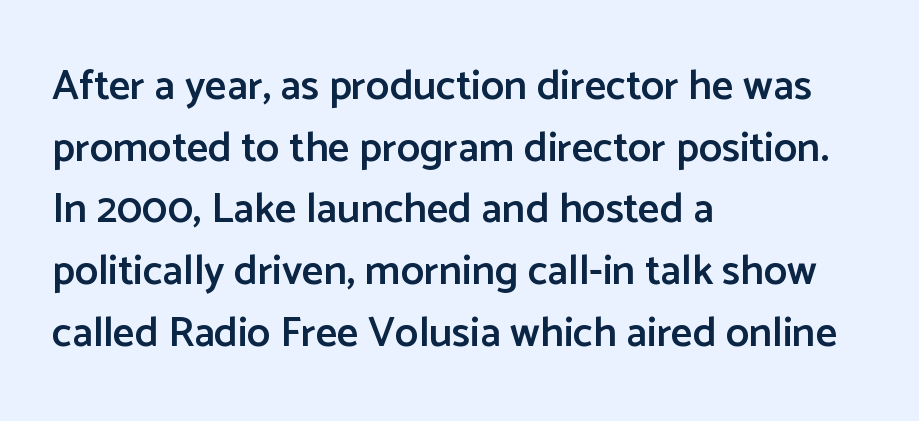
The image shows 42 px semibold sans-serif type, upright; set left-aligned, normal line spacing (1.47x), normal letter spacing, not underlined; low stroke contrast and a medium x-height.
